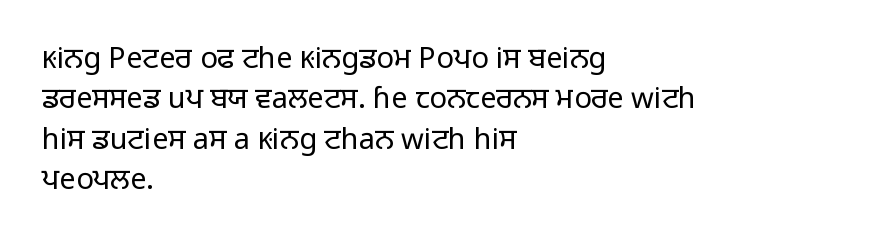
The font is comparable to plain body text, perhaps lighter. Tracking here is standard; glyphs follow each other at the usual distance. Nobody drew a line under any word here. Does the lettering tilt? It doesn't — this is upright. Notice how descenders clear the ascenders below comfortably — that's standard leading. Note the varied advance widths — an 'i' is clearly narrower than an 'm'.
